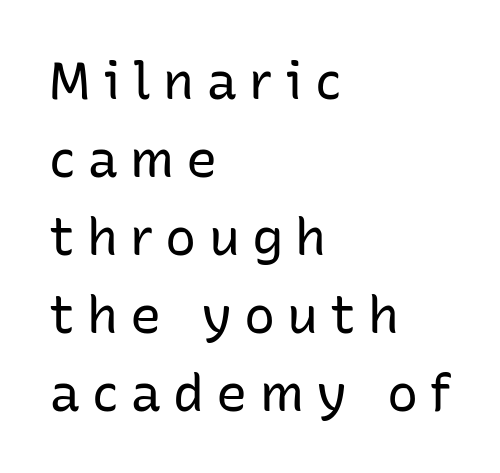
The image shows 52 px regular-weight sans-serif type, upright; set left-aligned, normal line spacing (1.5x), unusually wide letter spacing (+0.23 em), not underlined; low stroke contrast and a medium x-height.
